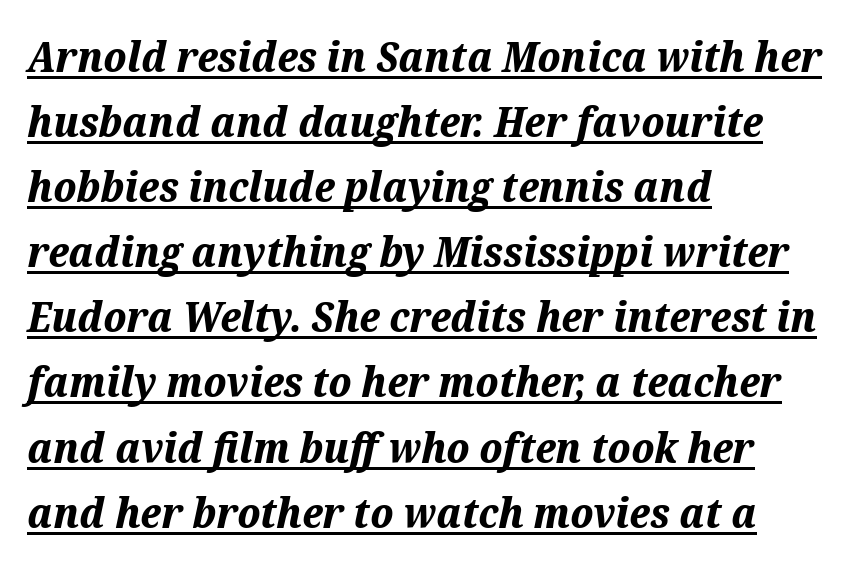
Q: Is the text bold? A: Yes.
Q: Is the text italic (slanted)? A: Yes, it leans right by about 12 degrees.
Q: Is the text underlined? A: Yes.
Q: How is the paragraph aligned? A: Left-aligned.
Q: Is the spacing between letters normal or unusually wide? A: Normal.
Q: Is the spacing between lines tight, normal or loose? A: Normal.
Q: Width (condensed, normal, or wide)? A: Normal.
Q: Stroke contrast? A: Medium.
Q: x-height? A: Medium.
Q: Monospaced? A: No.
